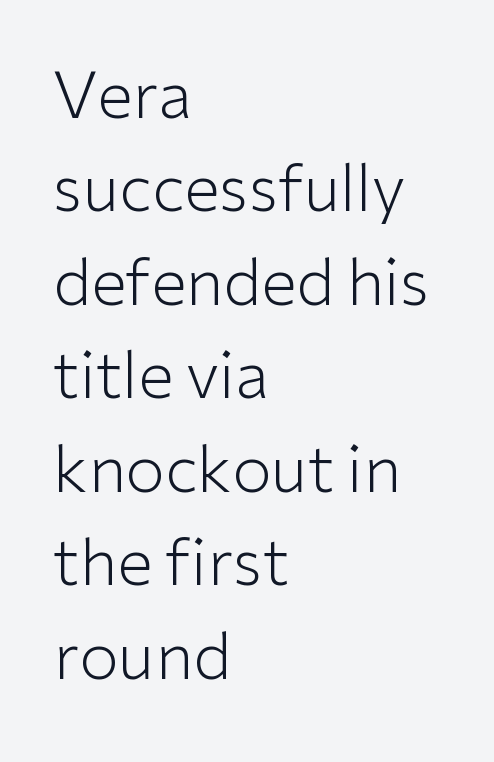
Looks like regular typesetting: each glyph gets only the width it needs. What's the leading like? Ordinary, nothing unusual. Letters rest on an invisible, unmarked baseline. Every character sits straight up, as roman type does. The gaps between neighbouring characters are ordinary and unremarkable.
